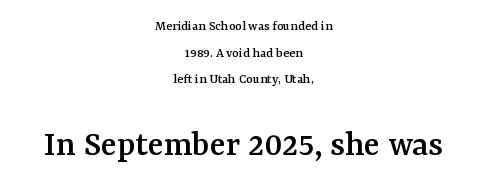
The image shows 37 px serif type, upright; set centered, loose line spacing (1.9x), normal letter spacing, not underlined; the second (bottom) block is 2.64x larger; medium stroke contrast and a medium x-height.
